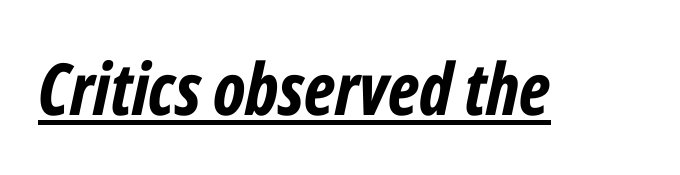
Q: Is the text bold? A: Yes.
Q: Is the text italic (slanted)? A: Yes, it leans right by about 12 degrees.
Q: Is the text underlined? A: Yes.
Q: Is the spacing between letters normal or unusually wide? A: Normal.
Q: Width (condensed, normal, or wide)? A: Condensed.
Q: Stroke contrast? A: Low.
Q: x-height? A: Medium.
Q: Monospaced? A: No.
